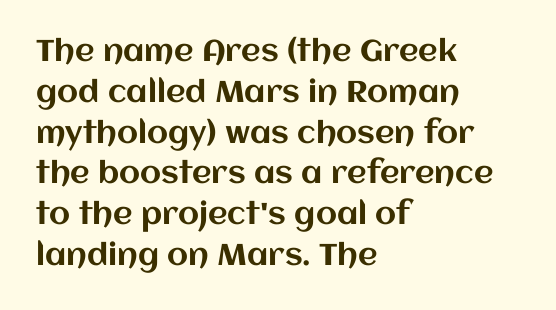
Do the letters lean? They stand straight. The passage shown is typed in a proportional face where columns would drift. Anything drawn beneath the words? Only blank space. Line beginnings align vertically; line endings do not. The letterforms sit shoulder to shoulder at normal distance. The rows are spaced the way most documents space them.
